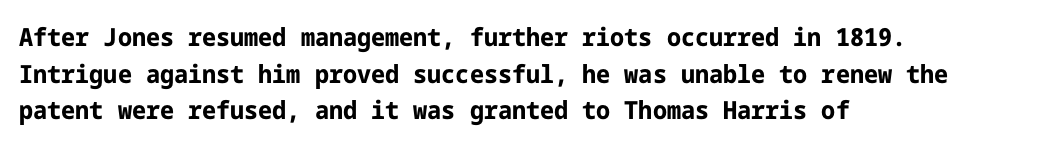
{"italic": "no", "bold": "yes", "underline": "no", "align": "left", "line_spacing": "normal", "line_spacing_ratio": 1.47, "letter_spacing": "normal", "letter_spacing_em": 0.0, "glyph_px": 25}
